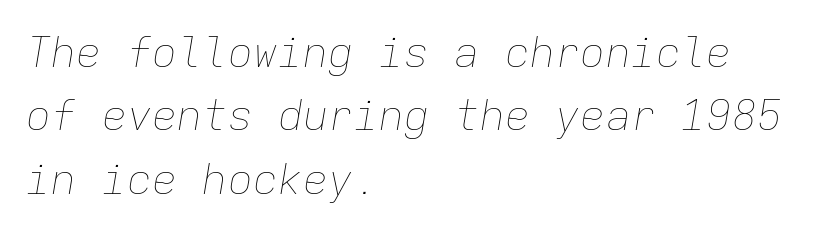
{"italic": "yes", "lean": "right", "slant_degrees": 9, "bold": "no", "weight": "thin", "width": "normal", "stroke_contrast": "low", "x_height": "medium", "monospaced": "yes", "underline": "no", "align": "left", "line_spacing": "normal", "line_spacing_ratio": 1.51, "letter_spacing": "normal", "letter_spacing_em": 0.0, "glyph_px": 42}
